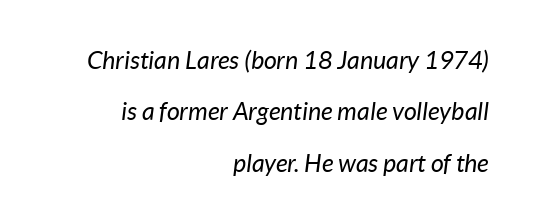
Q: Is the text bold? A: No.
Q: Is the text italic (slanted)? A: Yes, it leans right by about 7 degrees.
Q: Is the text underlined? A: No.
Q: How is the paragraph aligned? A: Right-aligned.
Q: Is the spacing between letters normal or unusually wide? A: Normal.
Q: Is the spacing between lines tight, normal or loose? A: Loose.
